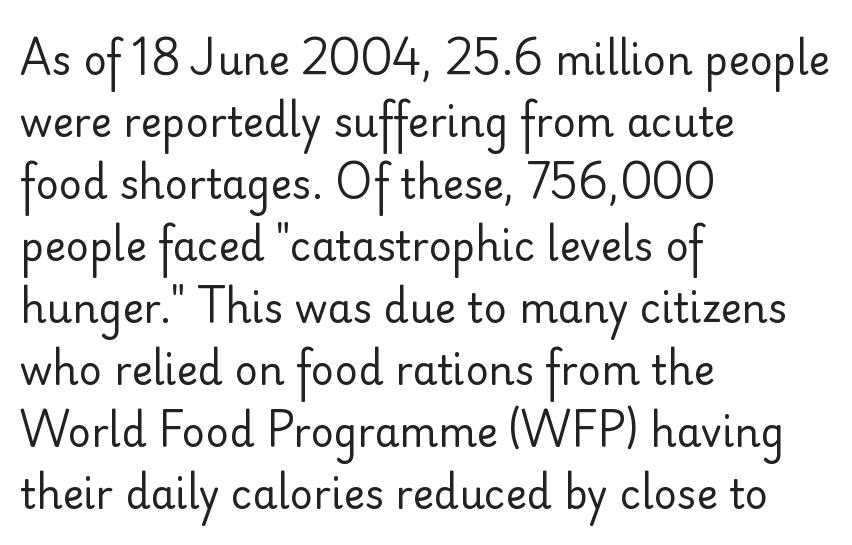
The image shows 40 px regular-weight sans-serif type, upright; set left-aligned, normal line spacing (1.55x), normal letter spacing, not underlined; low stroke contrast and a small x-height.
